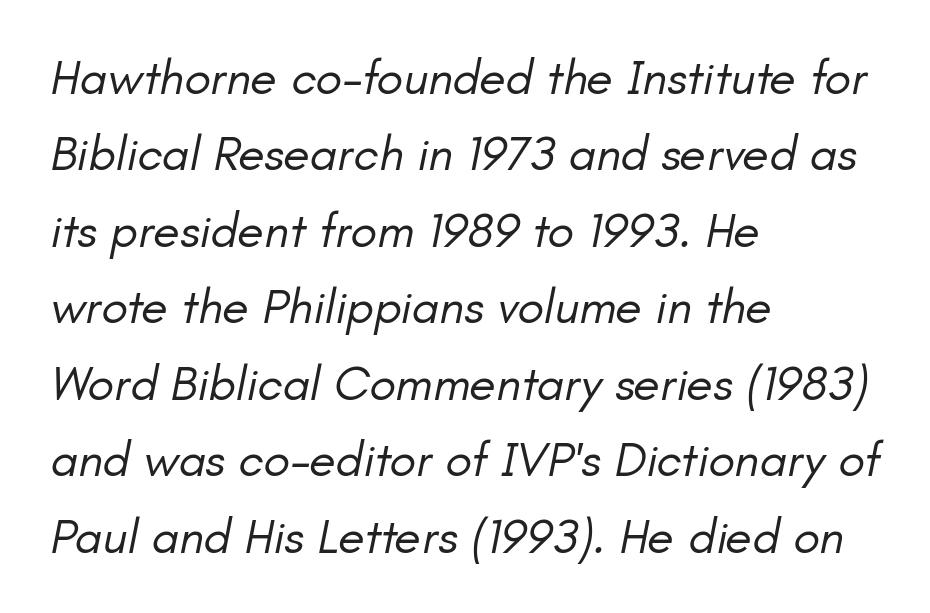
Stroke thickness stays within the range of a standard reading face or lighter. Decoration check: the copy has no underline. Proportional: the letters do not fall into vertical columns. Is the letter spacing exaggerated? No — it looks like the ordinary default.
